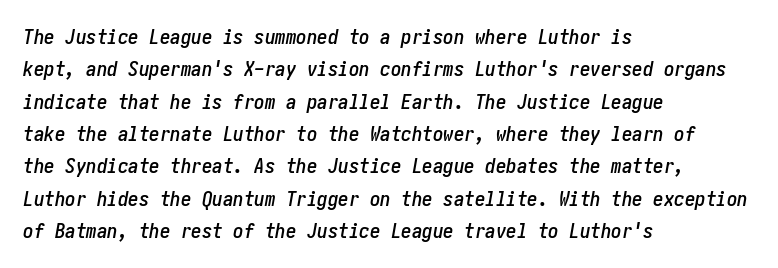
These lines are set flush left with a ragged right edge. The glyphs are unaccompanied by any horizontal stroke below them. Regarding leading, the lines here are spaced in the standard way. The letters are slanted; this is an italic face.
